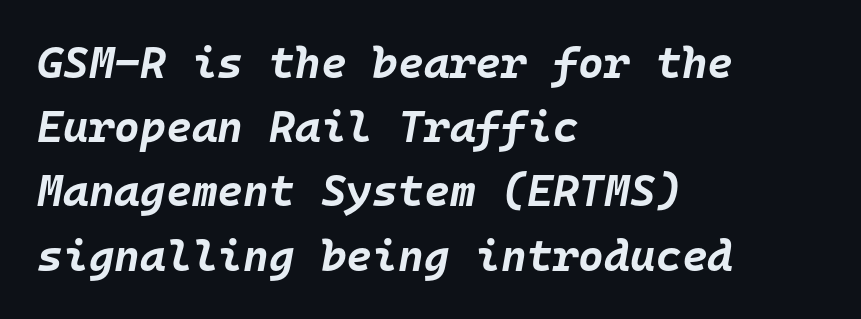
The image shows 44 px bold type, italic (leaning right), monospaced; set left-aligned, normal line spacing (1.46x), normal letter spacing, not underlined; low stroke contrast and a large x-height.
